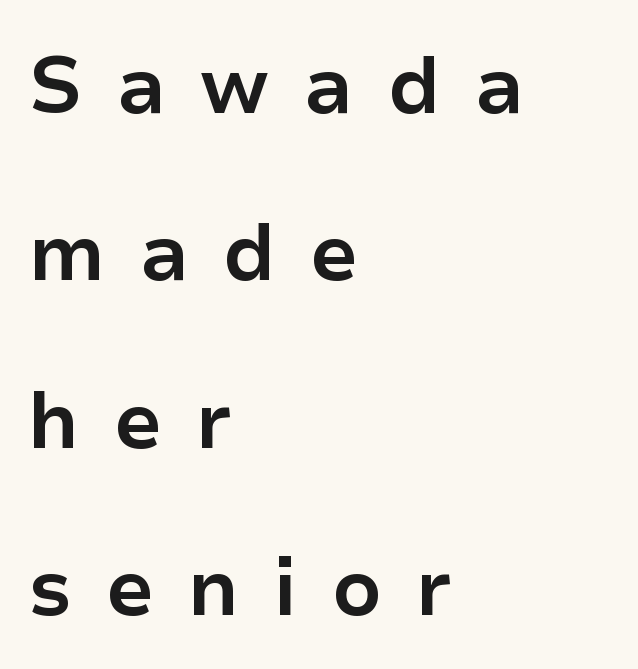
If you drew a ruler down the left edge, every line would touch it. Letter spacing: wide. The passage shown is not underscored anywhere. When letters stand straight like this, we call the style roman or upright. Character widths vary here, with narrow letters taking less room than wide ones.
